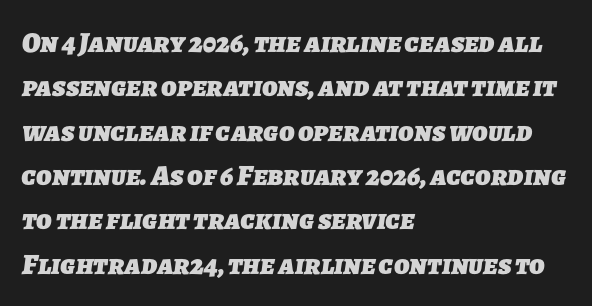
Q: Is the text bold? A: Yes.
Q: Is the typeface a serif or a sans-serif typeface? A: Sans-serif.
Q: Is the text underlined? A: No.
Q: How is the paragraph aligned? A: Left-aligned.
Q: Is the spacing between letters normal or unusually wide? A: Normal.
Q: Is the spacing between lines tight, normal or loose? A: Normal.
Q: Width (condensed, normal, or wide)? A: Normal.
Q: Stroke contrast? A: Low.
Q: x-height? A: Medium.
Q: Monospaced? A: No.
